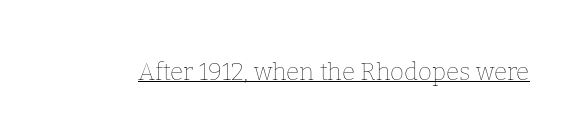
Underlined type. When letters stand straight like this, we call the style roman or upright. The line texture is even and compact thanks to regular tracking. The strokes carry an ordinary text weight at most.
